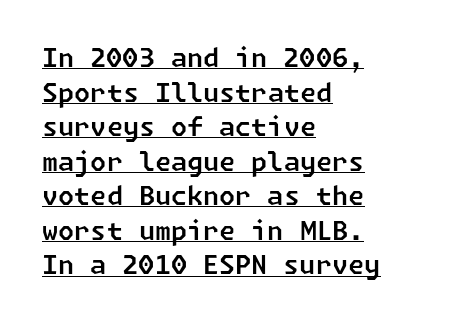
Summary of vertical rhythm: regular, with standard interline spacing. This rendering uses left alignment, leaving the right contour irregular. Check the space under the baseline: a stroke is drawn there. This rendering leaves character spacing at its baseline value.
